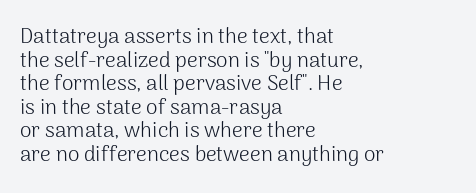
{"italic": "no", "bold": "no", "underline": "no", "align": "left", "line_spacing": "tight", "line_spacing_ratio": 1.12, "letter_spacing": "normal", "letter_spacing_em": 0.0, "glyph_px": 21}
